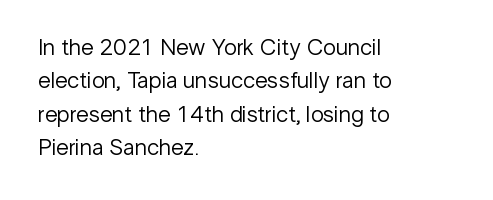
{"italic": "no", "bold": "no", "underline": "no", "align": "left", "line_spacing": "normal", "line_spacing_ratio": 1.45, "letter_spacing": "normal", "letter_spacing_em": 0.0, "glyph_px": 23}
